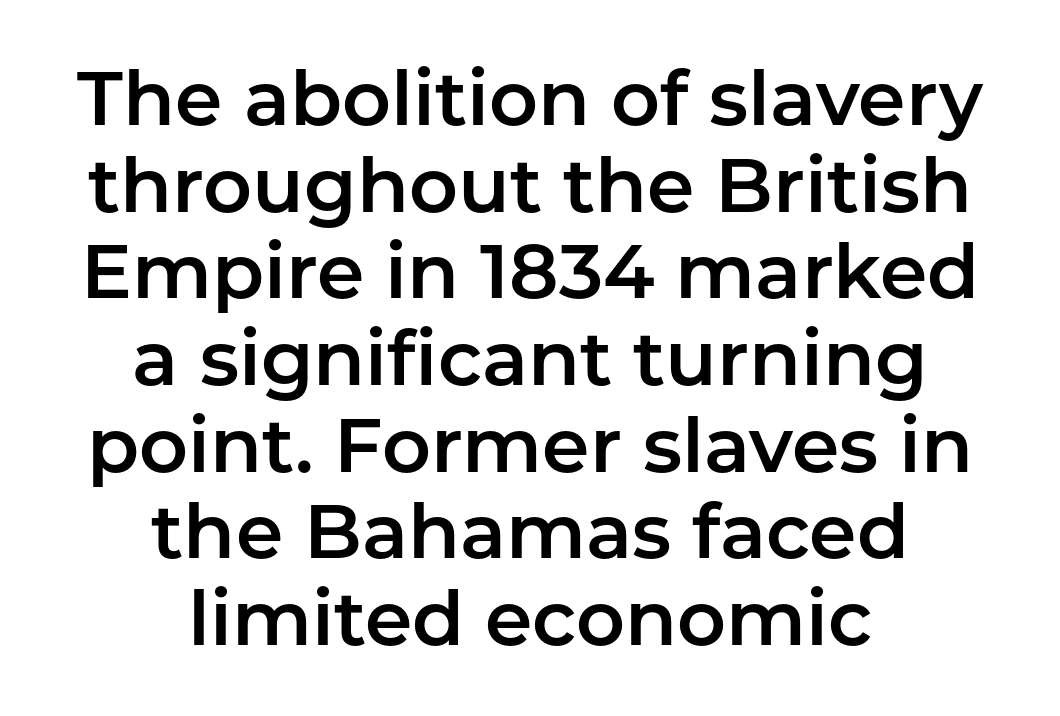
{"serif": "no", "italic": "no", "width": "normal", "stroke_contrast": "low", "x_height": "medium", "monospaced": "no", "underline": "no", "align": "center", "line_spacing": "tight", "line_spacing_ratio": 1.14, "letter_spacing": "normal", "letter_spacing_em": 0.0, "glyph_px": 76}
